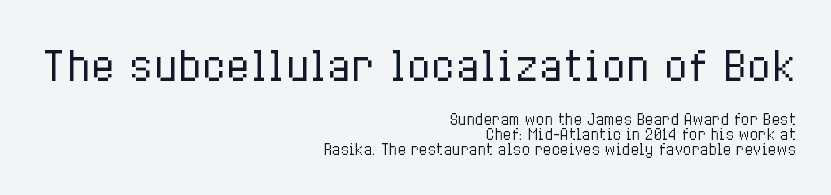
{"italic": "no", "bold": "no", "weight": "regular", "width": "condensed", "stroke_contrast": "low", "x_height": "medium", "monospaced": "no", "underline": "no", "align": "right", "line_spacing": "tight", "line_spacing_ratio": 1.06, "letter_spacing": "normal", "letter_spacing_em": 0.0, "larger_block": "first", "size_ratio": 2.86, "glyph_px": 40}
